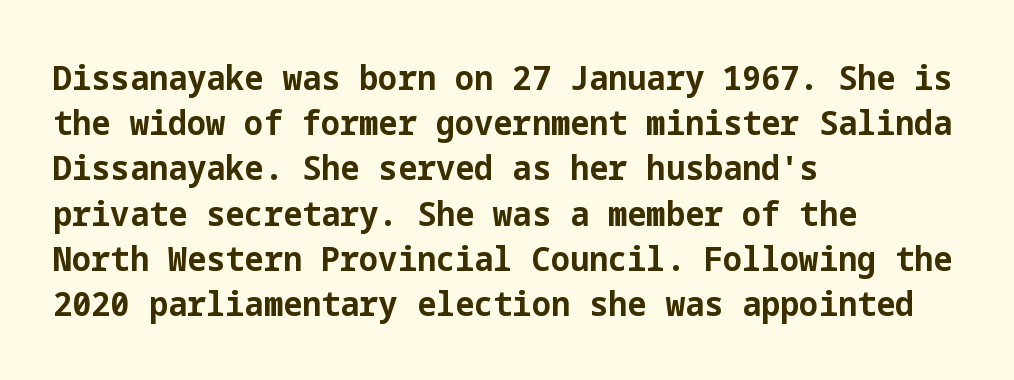
{"serif": "no", "italic": "no", "bold": "yes", "weight": "bold", "width": "normal", "stroke_contrast": "low", "x_height": "medium", "underline": "no", "align": "left", "line_spacing": "normal", "line_spacing_ratio": 1.33, "letter_spacing": "normal", "letter_spacing_em": 0.0, "glyph_px": 34}
